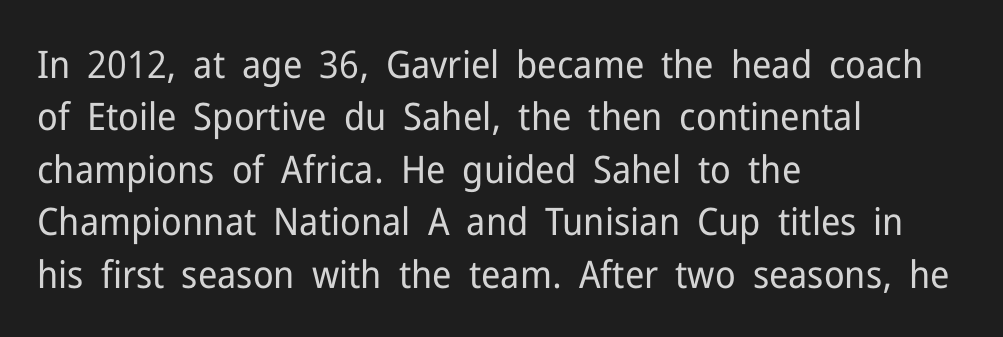
{"serif": "no", "italic": "no", "bold": "no", "weight": "regular", "width": "normal", "stroke_contrast": "low", "x_height": "medium", "monospaced": "no", "underline": "no", "align": "left", "line_spacing": "normal", "line_spacing_ratio": 1.38, "letter_spacing": "normal", "letter_spacing_em": 0.0, "glyph_px": 38}
